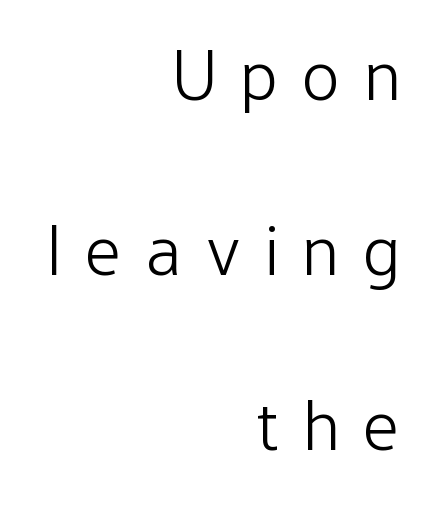
Honestly, the rows look like they've been pulled way apart. The glyphs are unaccompanied by any horizontal stroke below them. Ink coverage per letter is moderate at most. The lettering stays uniformly vertical, giving the passage a roman look. The paragraph has a hard right edge and a soft left edge. The letters are spread apart with noticeably loose tracking.
